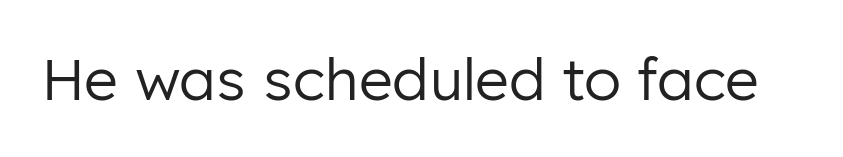
Compared with a typical body face, this is equally light or lighter still. Each letter keeps its own natural width here, so spacing adapts to shape. A typesetter would mark this as roman, not italic. I'd call this a sans setting — the letters go barefoot. Honestly, the letter spacing is just normal — you wouldn't notice it.
